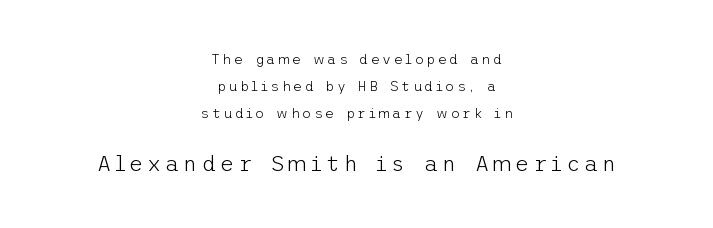
{"italic": "no", "bold": "no", "underline": "no", "align": "center", "line_spacing": "loose", "line_spacing_ratio": 1.94, "larger_block": "second", "size_ratio": 1.57, "glyph_px": 22}
